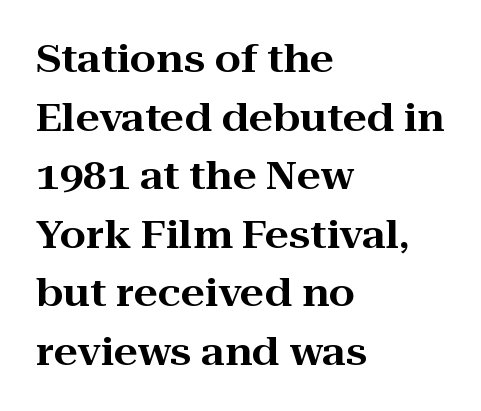
The image shows 38 px wide serif type, upright; set left-aligned, normal line spacing (1.54x), normal letter spacing, not underlined; high stroke contrast and a medium x-height.
